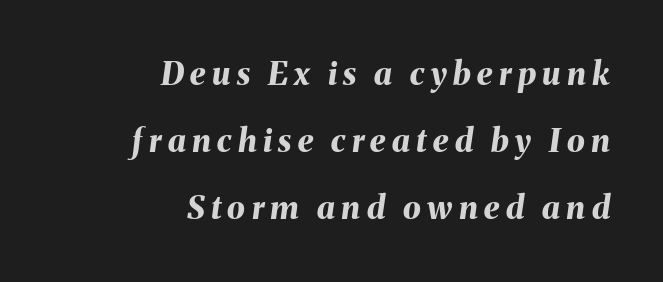
Q: Is the text bold? A: Yes.
Q: Is the text italic (slanted)? A: Yes, it leans right by about 8 degrees.
Q: Is the text underlined? A: No.
Q: How is the paragraph aligned? A: Right-aligned.
Q: Is the spacing between letters normal or unusually wide? A: Unusually wide.
Q: Is the spacing between lines tight, normal or loose? A: Loose.
Q: Width (condensed, normal, or wide)? A: Normal.
Q: Stroke contrast? A: Medium.
Q: x-height? A: Medium.
Q: Monospaced? A: No.
